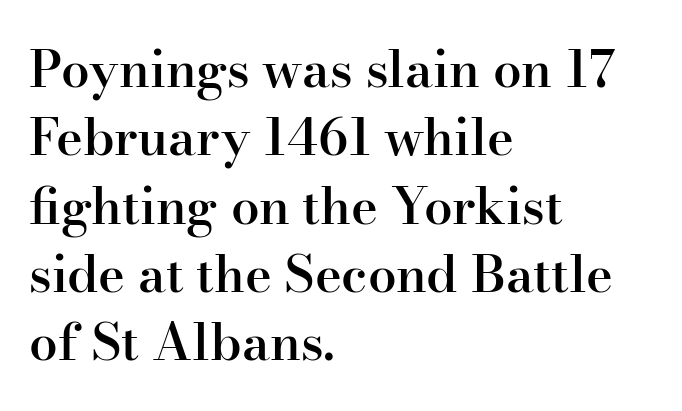
Normally led — the rows are evenly, conventionally spaced. No word sits above an underline. Quick note: not italic, upright. There is no visible air inserted between adjacent glyphs.
